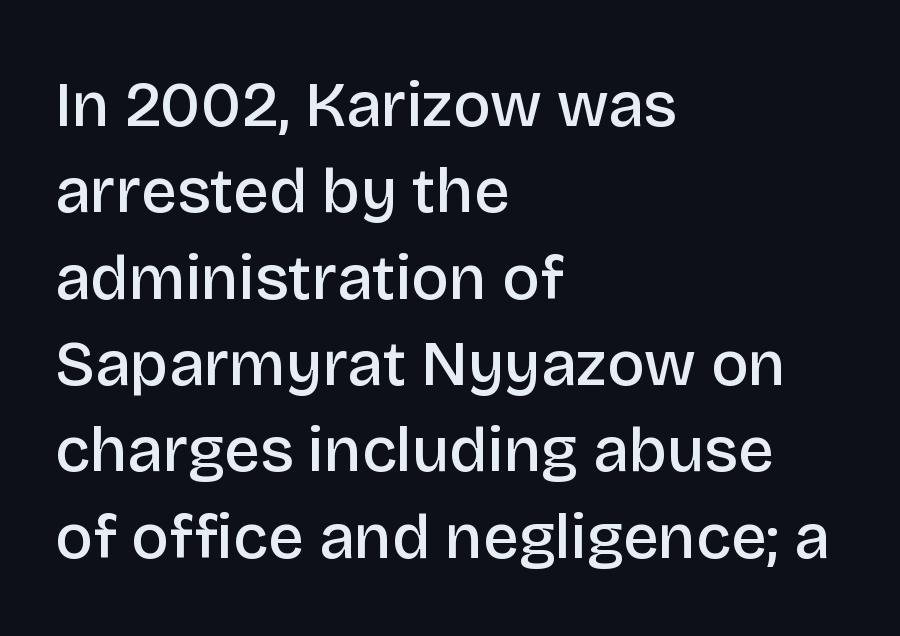
{"serif": "no", "italic": "no", "bold": "semi", "weight": "semibold", "width": "normal", "stroke_contrast": "low", "x_height": "large", "monospaced": "no", "underline": "no", "align": "left", "line_spacing": "normal", "line_spacing_ratio": 1.37, "letter_spacing": "normal", "letter_spacing_em": 0.0, "glyph_px": 63}
